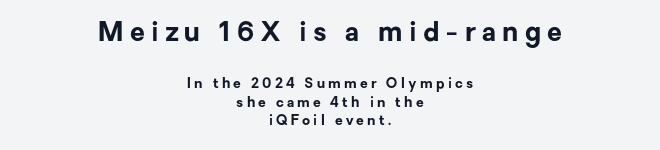
The image shows 27 px bold type, upright; set centered, normal line spacing (1.32x), unusually wide letter spacing (+0.23 em), not underlined; the first (top) block is 1.93x larger.
